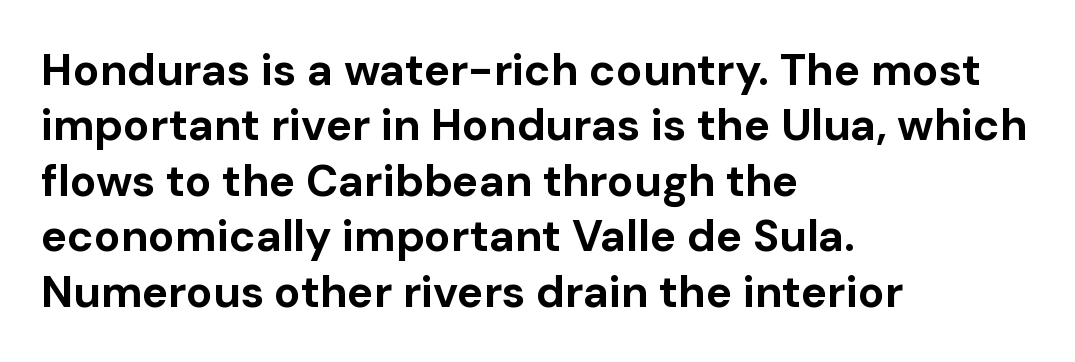
{"serif": "no", "italic": "no", "bold": "yes", "weight": "bold", "width": "normal", "stroke_contrast": "low", "x_height": "medium", "monospaced": "no", "underline": "no", "align": "left", "line_spacing": "normal", "line_spacing_ratio": 1.26, "letter_spacing": "normal", "letter_spacing_em": 0.0, "glyph_px": 44}
